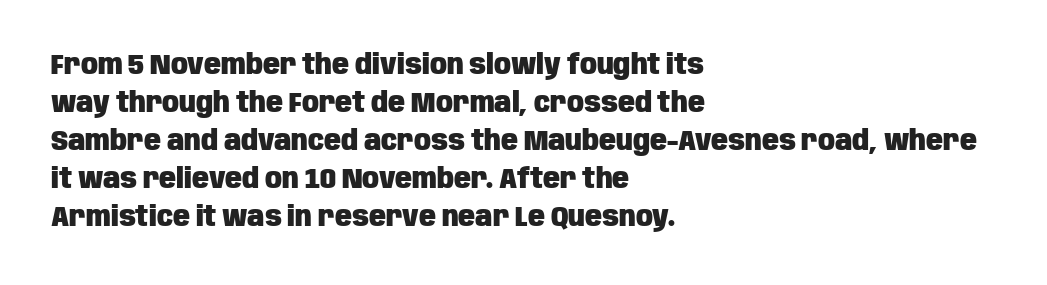
The letters sit at their default tracking, neither squeezed nor spread. Posture: upright roman. Each letter keeps its own natural width here, so spacing adapts to shape. How heavy is the stroke? Heavy — this is a bold. This sample keeps an unexceptional amount of space between lines. The rendering anchors every line to the left-hand side.
